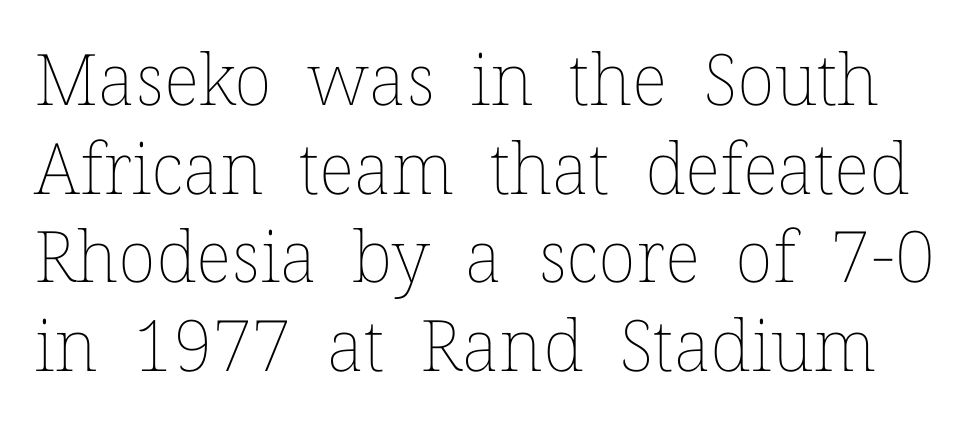
Character widths vary here, with narrow letters taking less room than wide ones. Tall strokes in this sample are plumb rather than angled. Caption: face not bold, strokes unweighted. Underlining? Definitely not there. Rows of type keep a routine distance in the vertical direction.
